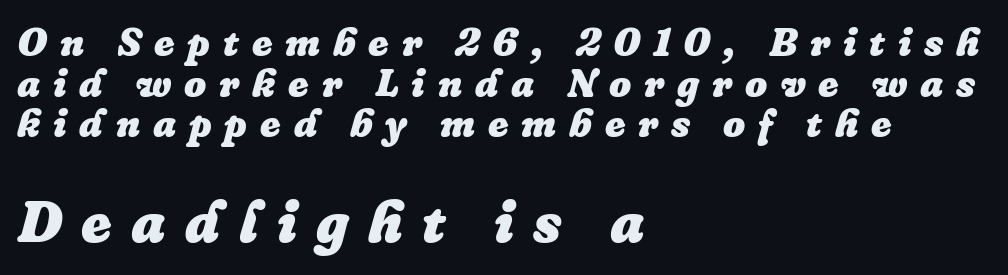
{"italic": "yes", "lean": "right", "slant_degrees": 16, "bold": "yes", "weight": "heavy", "width": "normal", "stroke_contrast": "low", "x_height": "medium", "monospaced": "no", "underline": "no", "align": "left", "line_spacing": "tight", "line_spacing_ratio": 1.04, "letter_spacing": "wide", "letter_spacing_em": 0.33, "larger_block": "second", "size_ratio": 1.49, "glyph_px": 58}
